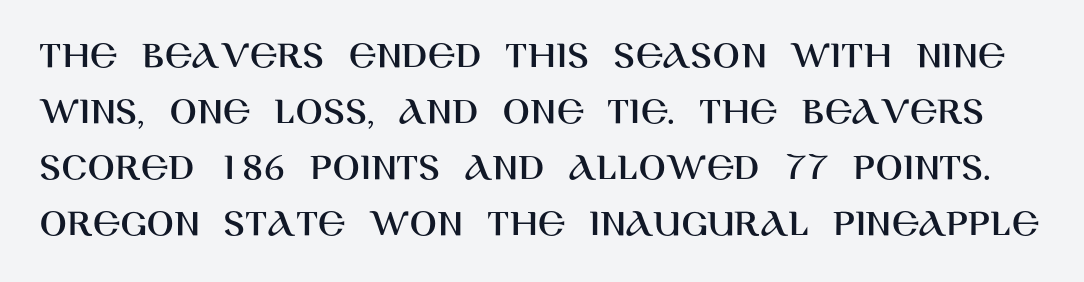
The image shows 40 px sans-serif type, upright; set normal line spacing (1.4x), normal letter spacing, not underlined; high stroke contrast and a large x-height.
